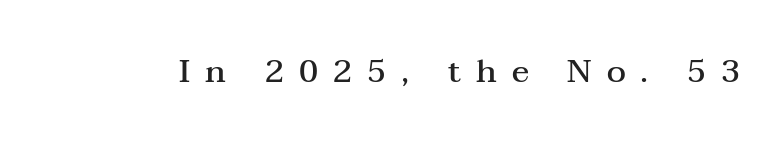
The image shows 32 px semibold, wide serif type, upright; set unusually wide letter spacing (+0.47 em), not underlined; medium stroke contrast and a medium x-height.
